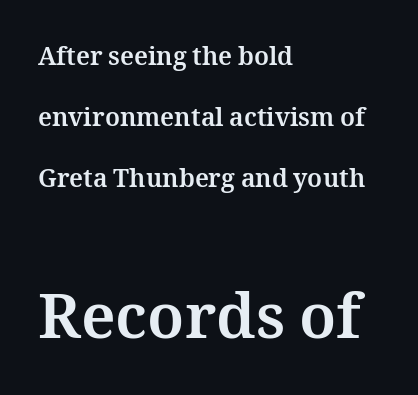
This is roman type, the default non-slanted kind. The passage shown is emphatically bold. This sample has the flowing, uneven cadence of proportional lettering. Casual observation: everything's shoved over to the left. Default kerning and tracking; the words read as compact shapes.
